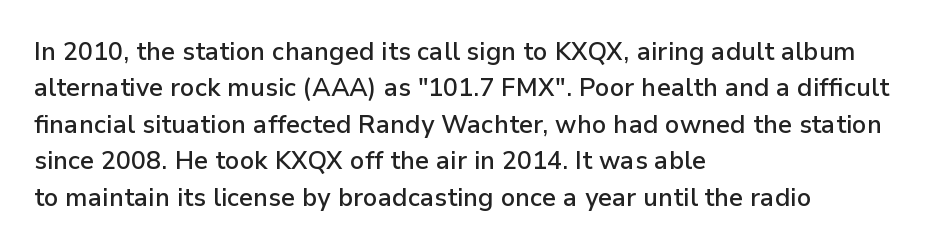
{"italic": "no", "bold": "semi", "underline": "no", "align": "left", "line_spacing": "normal", "line_spacing_ratio": 1.46, "letter_spacing": "normal", "letter_spacing_em": 0.0, "glyph_px": 25}
